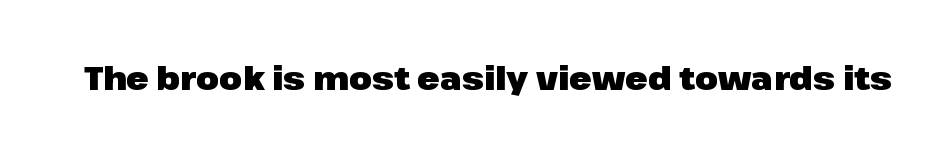
{"serif": "no", "italic": "no", "bold": "yes", "weight": "heavy", "width": "normal", "stroke_contrast": "low", "x_height": "medium", "monospaced": "no", "underline": "no", "letter_spacing": "normal", "letter_spacing_em": 0.0, "glyph_px": 33}
